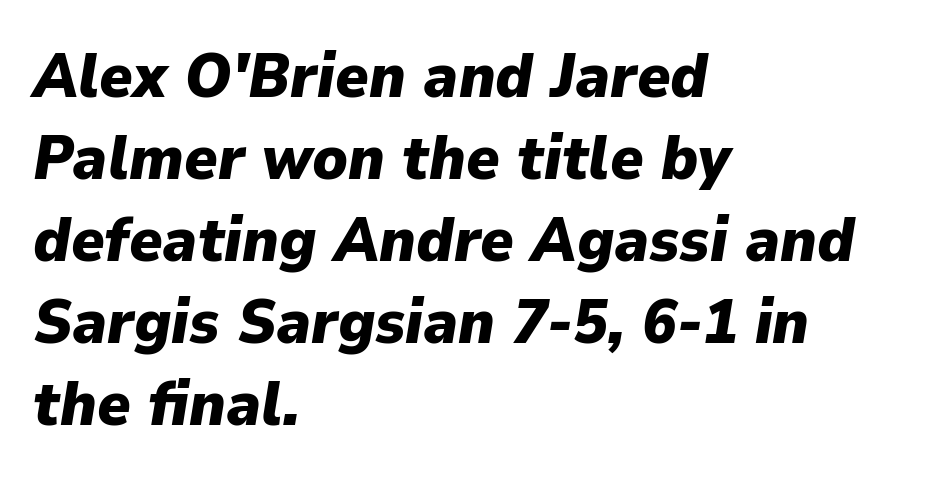
{"italic": "yes", "lean": "right", "slant_degrees": 9, "bold": "yes", "weight": "heavy", "width": "normal", "stroke_contrast": "low", "x_height": "medium", "monospaced": "no", "underline": "no", "align": "left", "line_spacing": "normal", "line_spacing_ratio": 1.3, "letter_spacing": "normal", "letter_spacing_em": 0.0, "glyph_px": 63}
